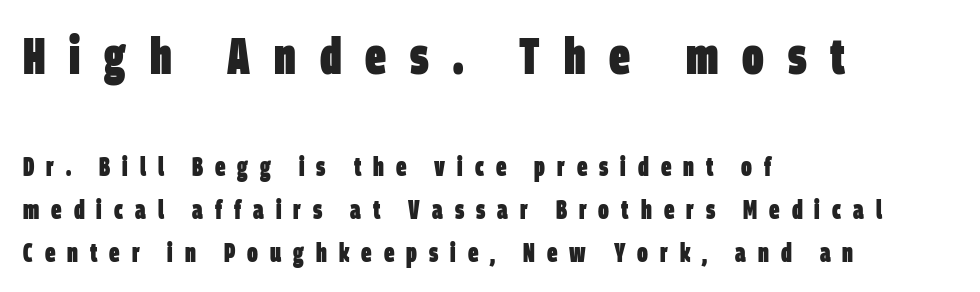
{"serif": "no", "bold": "yes", "weight": "heavy", "width": "condensed", "stroke_contrast": "low", "x_height": "large", "monospaced": "no", "underline": "no", "align": "left", "line_spacing": "normal", "line_spacing_ratio": 1.65, "letter_spacing": "wide", "letter_spacing_em": 0.46, "larger_block": "first", "size_ratio": 2.0, "glyph_px": 52}
